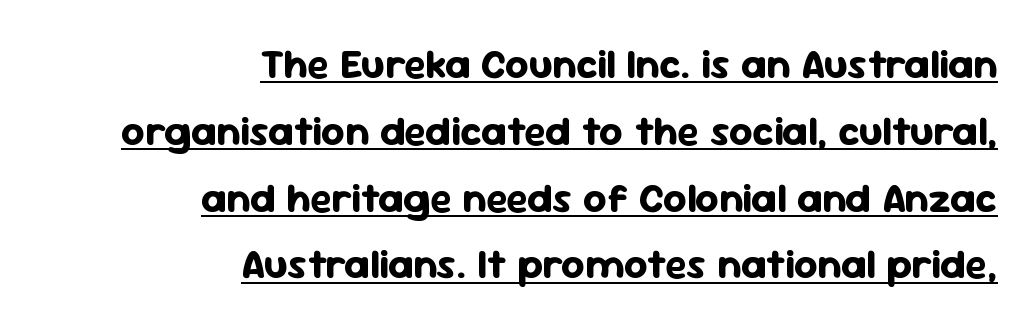
The image shows 41 px bold sans-serif type, upright; set right-aligned, normal line spacing (1.63x), normal letter spacing, underlined; low stroke contrast and a medium x-height.
